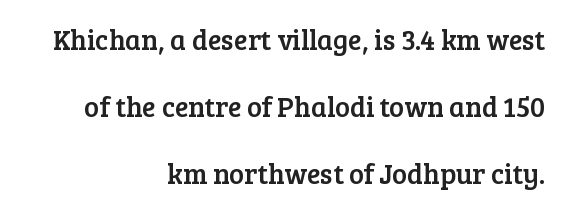
The image shows 28 px serif type, upright; set right-aligned, loose line spacing (2.4x), normal letter spacing, not underlined; low stroke contrast and a medium x-height.
